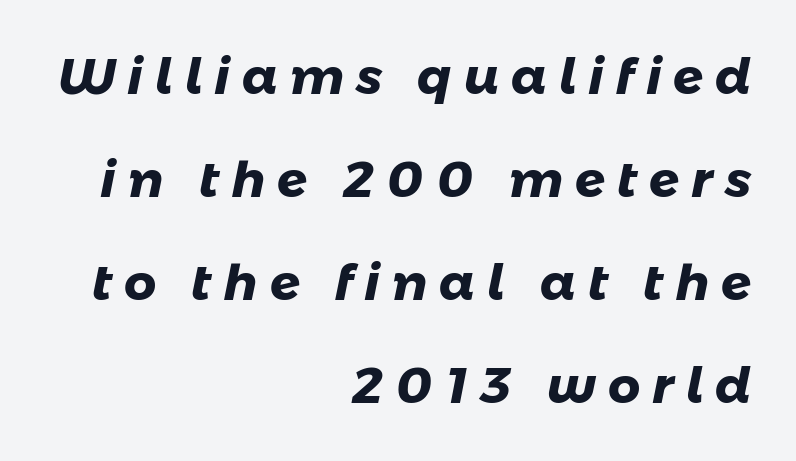
{"serif": "no", "bold": "yes", "weight": "heavy", "width": "normal", "stroke_contrast": "low", "x_height": "medium", "monospaced": "no", "underline": "no", "align": "right", "line_spacing": "loose", "line_spacing_ratio": 2.06, "letter_spacing": "wide", "letter_spacing_em": 0.24, "glyph_px": 50}
